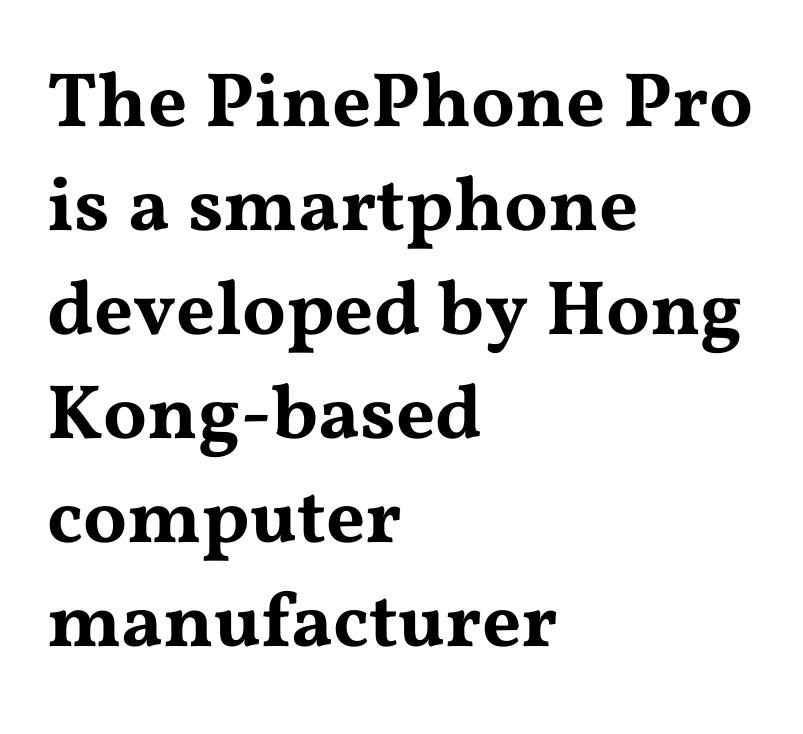
The image shows 77 px wide serif type, upright; set left-aligned, normal line spacing (1.35x), normal letter spacing, not underlined; medium stroke contrast and a medium x-height.
